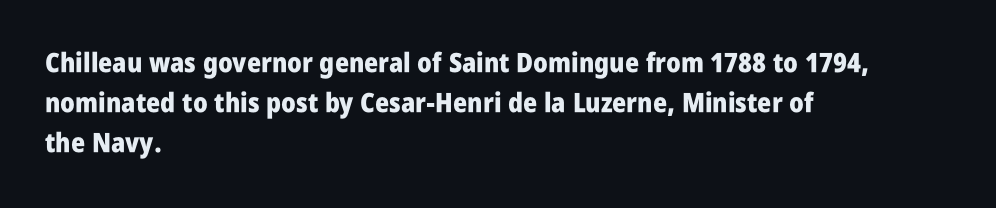
{"italic": "no", "bold": "yes", "underline": "no", "align": "left", "line_spacing": "normal", "line_spacing_ratio": 1.49, "letter_spacing": "normal", "letter_spacing_em": 0.0, "glyph_px": 27}
